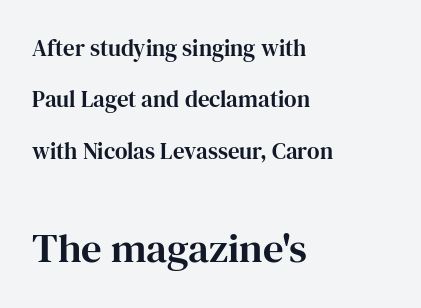
{"serif": "yes", "italic": "no", "width": "normal", "stroke_contrast": "high", "x_height": "medium", "monospaced": "no", "underline": "no", "align": "left", "line_spacing": "loose", "line_spacing_ratio": 2.23, "letter_spacing": "normal", "letter_spacing_em": 0.0, "larger_block": "second", "size_ratio": 1.78, "glyph_px": 41}
